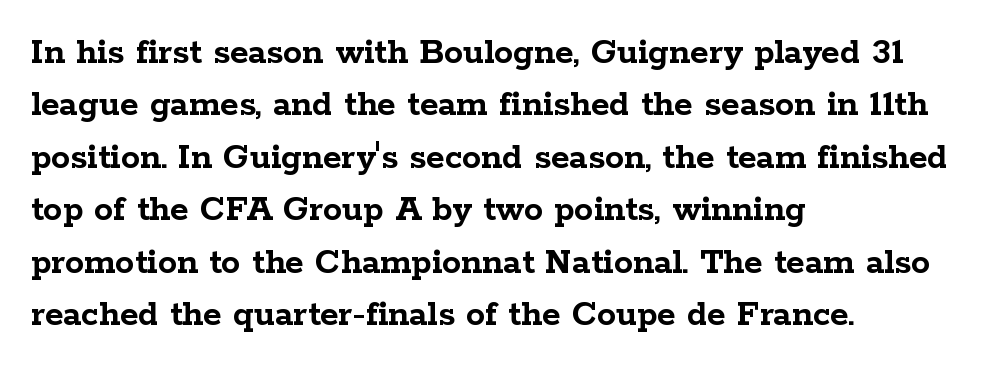
{"serif": "yes", "italic": "no", "bold": "yes", "weight": "semibold", "width": "wide", "stroke_contrast": "low", "x_height": "medium", "monospaced": "no", "underline": "no", "align": "left", "line_spacing": "normal", "line_spacing_ratio": 1.38, "letter_spacing": "normal", "letter_spacing_em": 0.0, "glyph_px": 38}
